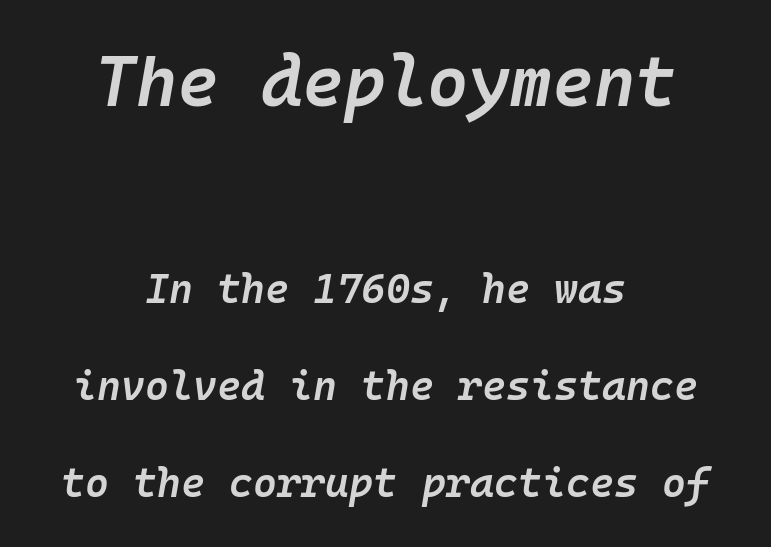
The image shows 71 px semibold type, italic (leaning right), monospaced; set centered, loose line spacing (2.36x), normal letter spacing, not underlined; the first (top) block is 1.73x larger; low stroke contrast and a medium x-height.
